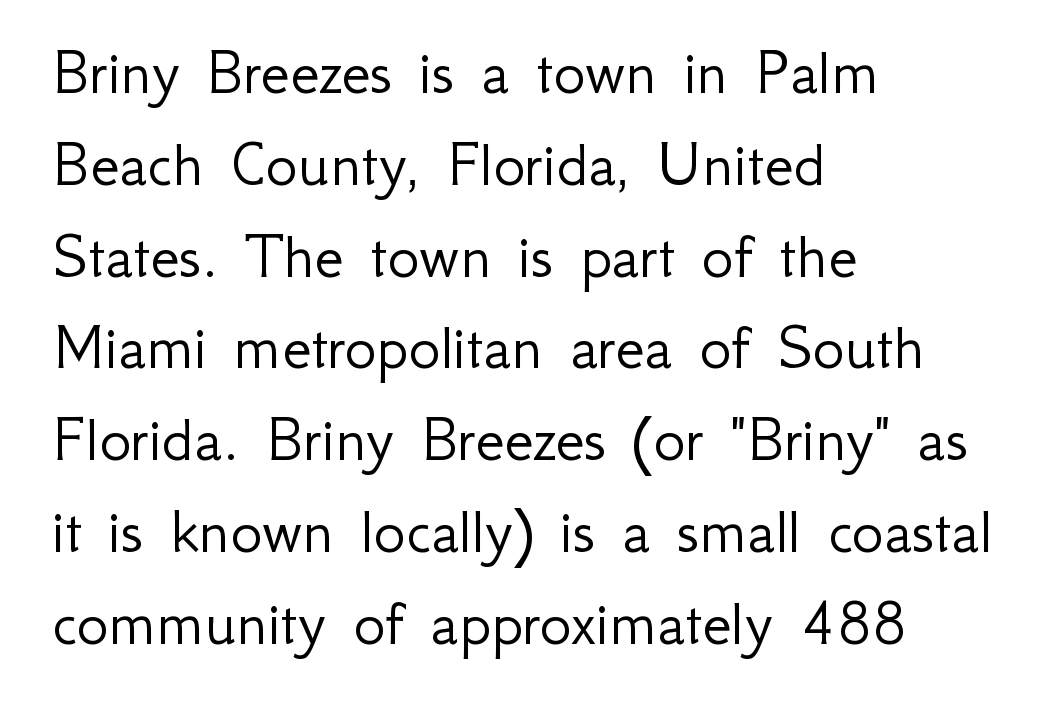
Q: Is the text bold? A: No.
Q: Is the text italic (slanted)? A: No, it is upright.
Q: Is the typeface a serif or a sans-serif typeface? A: Sans-serif.
Q: Is the text underlined? A: No.
Q: How is the paragraph aligned? A: Left-aligned.
Q: Is the spacing between letters normal or unusually wide? A: Normal.
Q: Is the spacing between lines tight, normal or loose? A: Normal.
Q: Width (condensed, normal, or wide)? A: Normal.
Q: Stroke contrast? A: Low.
Q: x-height? A: Small.
Q: Monospaced? A: No.
